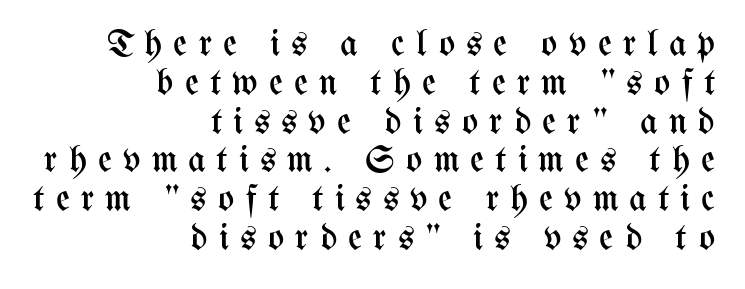
Q: Is the text bold? A: No.
Q: Is the text italic (slanted)? A: No, it is upright.
Q: Is the text underlined? A: No.
Q: How is the paragraph aligned? A: Right-aligned.
Q: Is the spacing between letters normal or unusually wide? A: Unusually wide.
Q: Is the spacing between lines tight, normal or loose? A: Tight.
Q: Width (condensed, normal, or wide)? A: Condensed.
Q: Stroke contrast? A: Medium.
Q: x-height? A: Medium.
Q: Monospaced? A: No.
